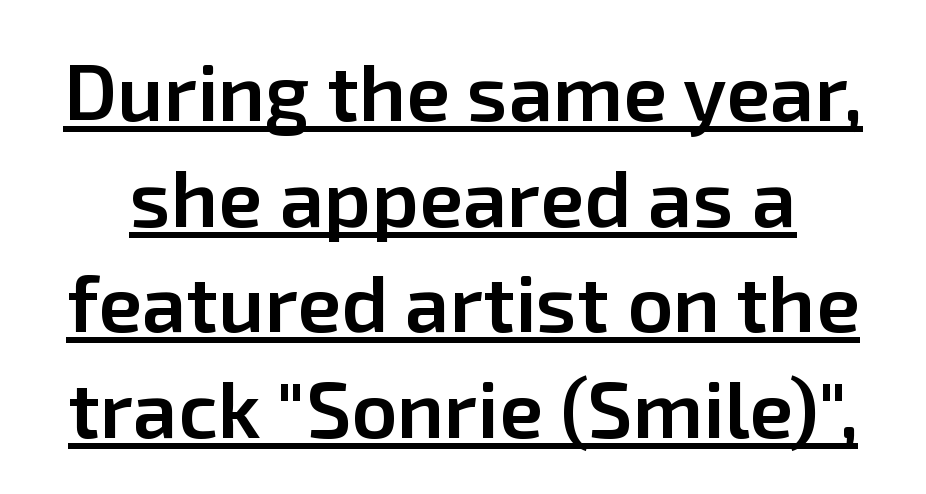
The image shows 80 px semibold sans-serif type, upright; set normal line spacing (1.32x), normal letter spacing, underlined; low stroke contrast and a medium x-height.
